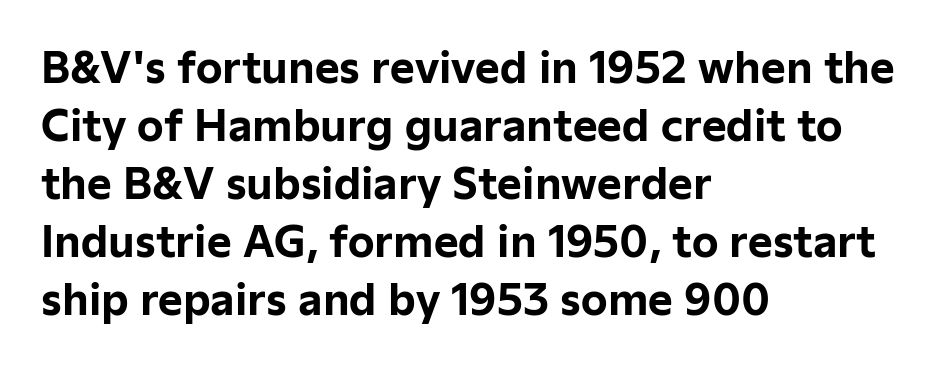
Q: Is the text bold? A: Yes.
Q: Is the text italic (slanted)? A: No, it is upright.
Q: Is the typeface a serif or a sans-serif typeface? A: Sans-serif.
Q: Is the text underlined? A: No.
Q: How is the paragraph aligned? A: Left-aligned.
Q: Is the spacing between letters normal or unusually wide? A: Normal.
Q: Is the spacing between lines tight, normal or loose? A: Normal.
Q: Width (condensed, normal, or wide)? A: Normal.
Q: Stroke contrast? A: Low.
Q: x-height? A: Medium.
Q: Monospaced? A: No.
